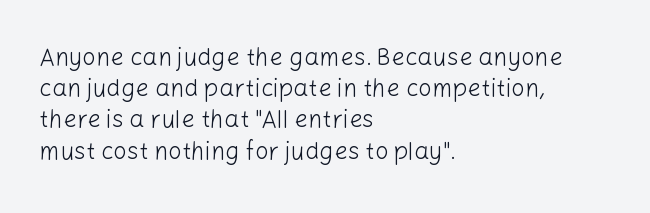
The ragged edge is on the right, which tells us the setting is flush left. The passage shown is not underscored anywhere. These lines were composed using upright roman letters. This sample uses plain, unmodified letter spacing. Reading down the column, the eye jumps a familiar distance to each next line.
